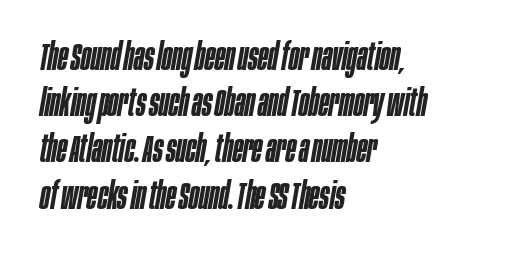
Q: Is the text bold? A: Semi-bold.
Q: Is the text italic (slanted)? A: Yes, it leans right by about 10 degrees.
Q: Is the text underlined? A: No.
Q: How is the paragraph aligned? A: Left-aligned.
Q: Is the spacing between letters normal or unusually wide? A: Normal.
Q: Is the spacing between lines tight, normal or loose? A: Normal.
Q: Width (condensed, normal, or wide)? A: Condensed.
Q: Stroke contrast? A: Low.
Q: x-height? A: Large.
Q: Monospaced? A: No.
